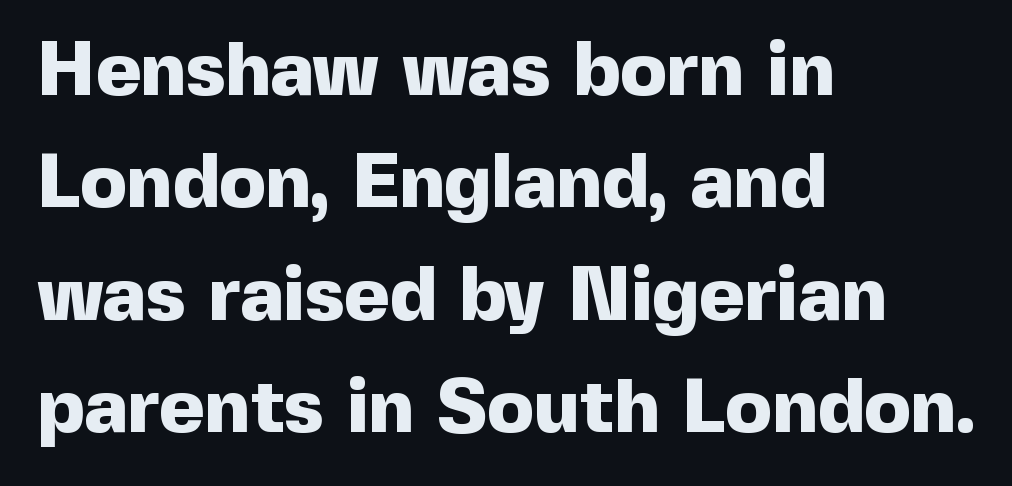
The image shows 77 px heavy sans-serif type, upright; set left-aligned, normal line spacing (1.46x), normal letter spacing, not underlined; a medium x-height.
